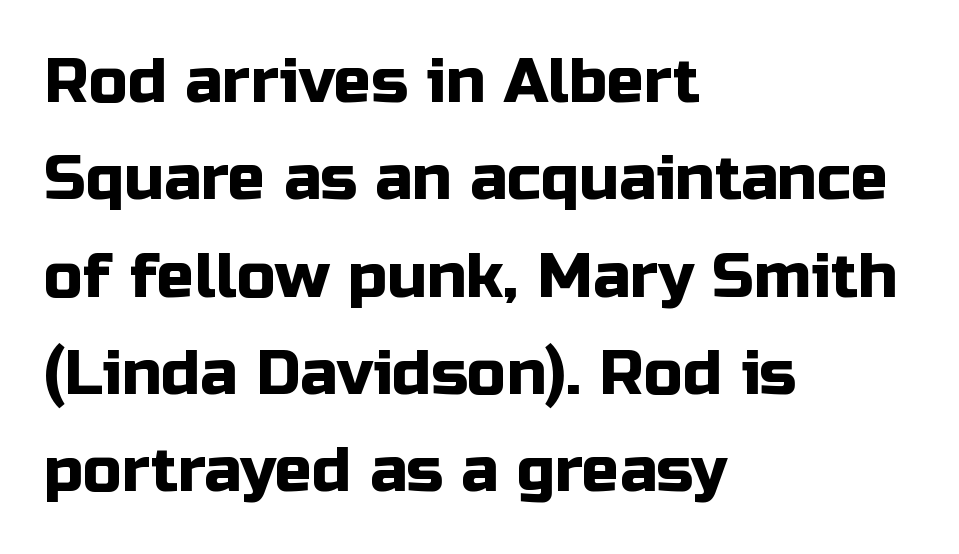
{"serif": "no", "italic": "no", "width": "normal", "stroke_contrast": "low", "x_height": "medium", "monospaced": "no", "underline": "no", "align": "left", "line_spacing": "normal", "line_spacing_ratio": 1.57, "letter_spacing": "normal", "letter_spacing_em": 0.0, "glyph_px": 62}
